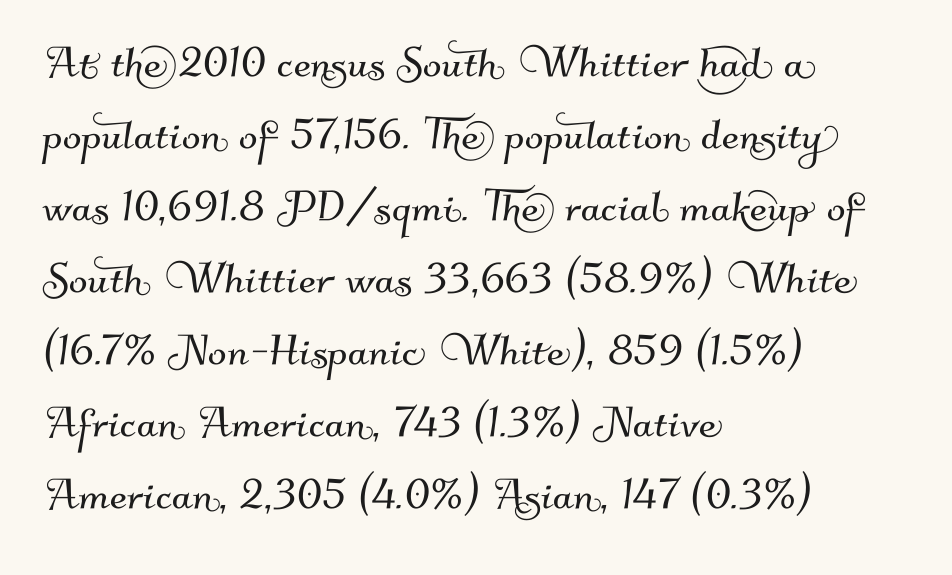
{"serif": "no", "width": "normal", "stroke_contrast": "medium", "x_height": "small", "monospaced": "no", "underline": "no", "align": "left", "line_spacing": "normal", "line_spacing_ratio": 1.31, "letter_spacing": "normal", "letter_spacing_em": 0.0, "glyph_px": 55}
